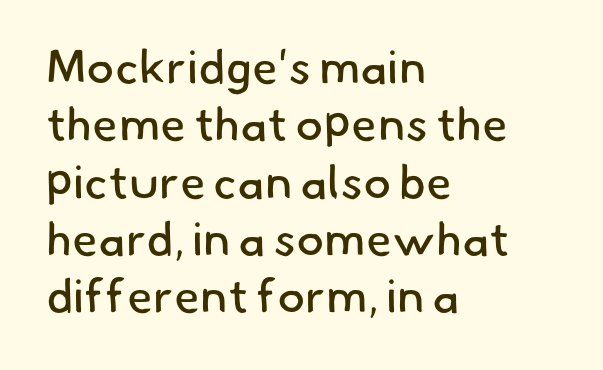
The image shows 47 px regular-weight sans-serif type; set left-aligned, line spacing 1.22x, normal letter spacing, not underlined; low stroke contrast and a small x-height.
